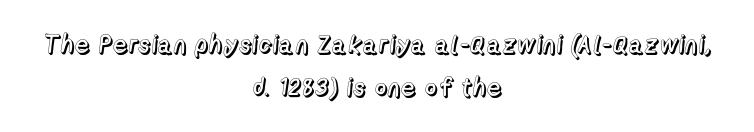
{"underline": "no", "align": "center", "line_spacing_ratio": 1.72, "letter_spacing": "normal", "letter_spacing_em": 0.0, "glyph_px": 25}
